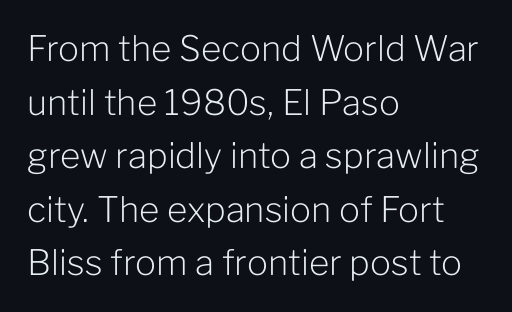
Q: Is the text bold? A: No.
Q: Is the text italic (slanted)? A: No, it is upright.
Q: Is the typeface a serif or a sans-serif typeface? A: Sans-serif.
Q: Is the text underlined? A: No.
Q: How is the paragraph aligned? A: Left-aligned.
Q: Is the spacing between letters normal or unusually wide? A: Normal.
Q: Is the spacing between lines tight, normal or loose? A: Normal.
Q: Width (condensed, normal, or wide)? A: Normal.
Q: Stroke contrast? A: Low.
Q: x-height? A: Medium.
Q: Monospaced? A: No.
